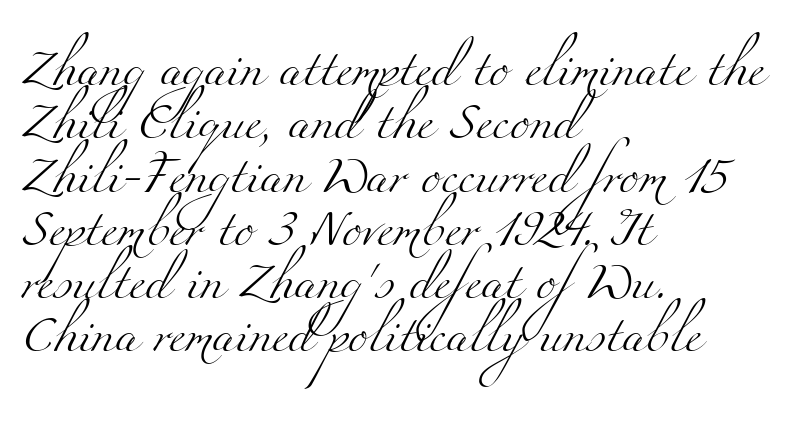
Is this a heavy cut? Hardly; it is regular or lighter. Horizontal bands of white between lines are of average thickness. Here the designer chose a conventional face with non-uniform glyph widths.
